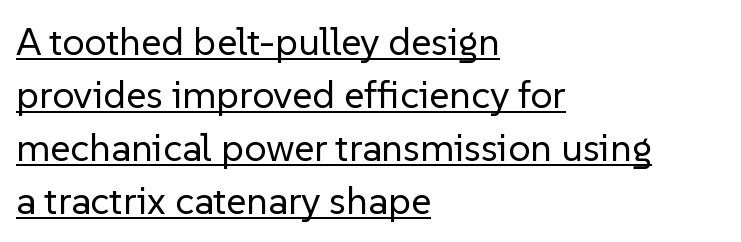
{"serif": "no", "italic": "no", "bold": "no", "weight": "regular", "width": "normal", "stroke_contrast": "low", "x_height": "medium", "monospaced": "no", "underline": "yes", "align": "left", "line_spacing": "normal", "line_spacing_ratio": 1.36, "letter_spacing": "normal", "letter_spacing_em": 0.0, "glyph_px": 39}
